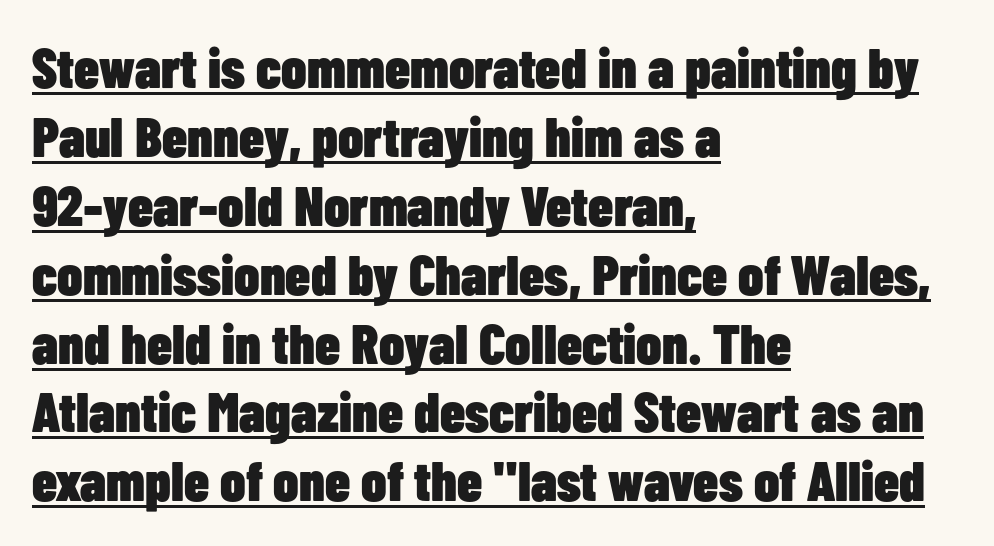
The image shows 56 px heavy, condensed sans-serif type, upright; set left-aligned, line spacing 1.23x, normal letter spacing, underlined; low stroke contrast and a medium x-height.
